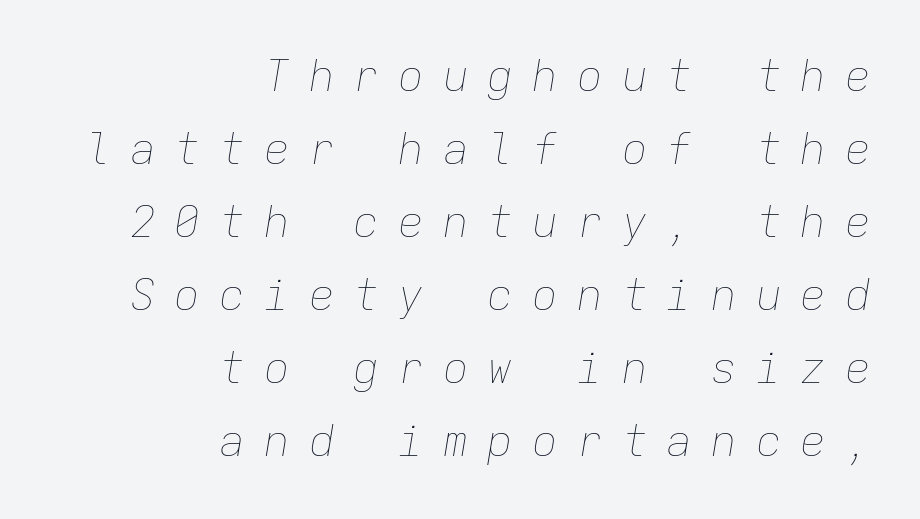
Q: Is the text bold? A: No.
Q: Is the text italic (slanted)? A: Yes, it leans right by about 9 degrees.
Q: Is the text underlined? A: No.
Q: How is the paragraph aligned? A: Right-aligned.
Q: Is the spacing between letters normal or unusually wide? A: Unusually wide.
Q: Is the spacing between lines tight, normal or loose? A: Normal.
Q: Width (condensed, normal, or wide)? A: Normal.
Q: Stroke contrast? A: Low.
Q: x-height? A: Medium.
Q: Monospaced? A: Yes.
